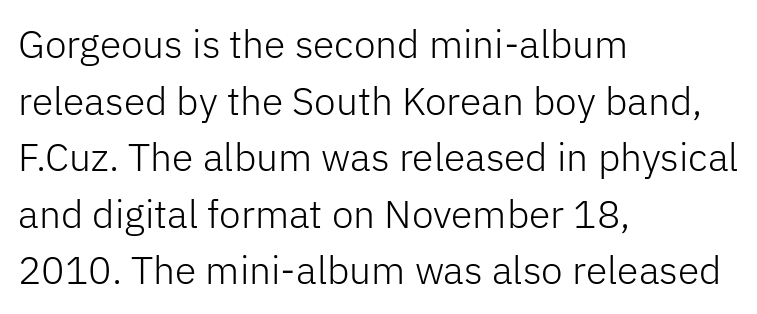
The image shows 39 px light sans-serif type, upright; set left-aligned, normal line spacing (1.45x), normal letter spacing, not underlined; low stroke contrast and a medium x-height.
